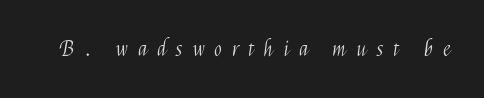
The image shows 21 px text type; set unusually wide letter spacing (+0.49 em), not underlined.
